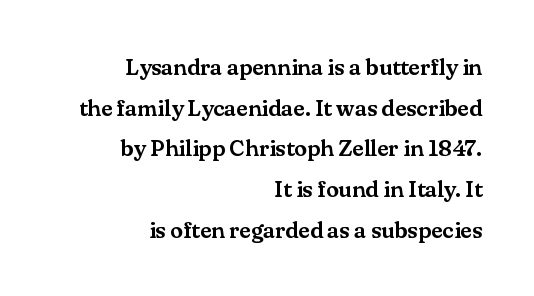
The image shows 23 px text type, upright; set right-aligned, line spacing 1.77x, normal letter spacing, not underlined.
